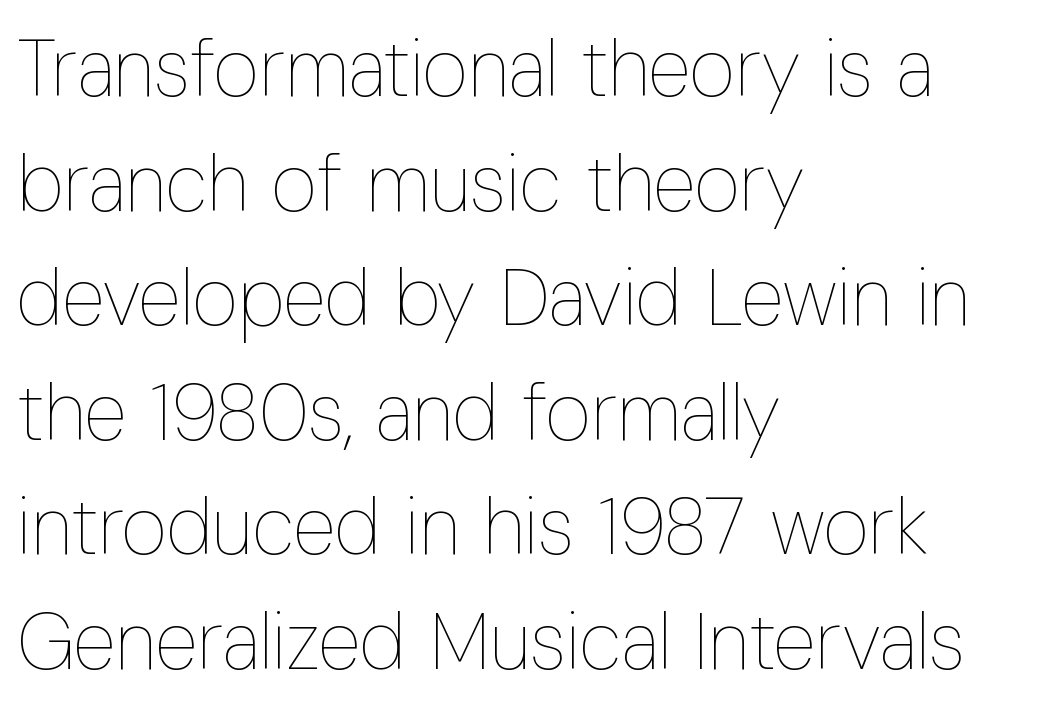
Q: Is the text bold? A: No.
Q: Is the text italic (slanted)? A: No, it is upright.
Q: Is the text underlined? A: No.
Q: How is the paragraph aligned? A: Left-aligned.
Q: Is the spacing between letters normal or unusually wide? A: Normal.
Q: Is the spacing between lines tight, normal or loose? A: Normal.
Q: Width (condensed, normal, or wide)? A: Condensed.
Q: Stroke contrast? A: Low.
Q: x-height? A: Medium.
Q: Monospaced? A: No.
